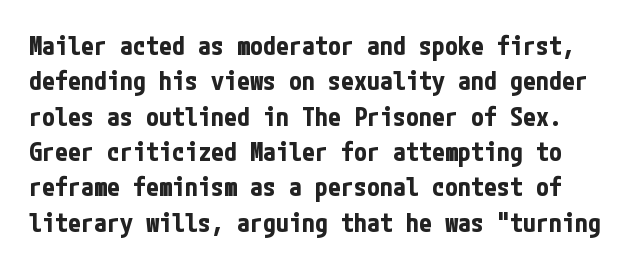
Q: Is the text bold? A: Yes.
Q: Is the text italic (slanted)? A: No, it is upright.
Q: Is the text underlined? A: No.
Q: Is the spacing between letters normal or unusually wide? A: Normal.
Q: Is the spacing between lines tight, normal or loose? A: Normal.
